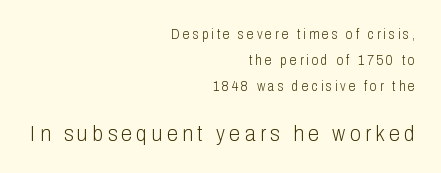
{"italic": "no", "bold": "no", "underline": "no", "align": "right", "line_spacing_ratio": 1.85, "letter_spacing": "wide", "letter_spacing_em": 0.21, "larger_block": "second", "size_ratio": 1.57, "glyph_px": 22}
